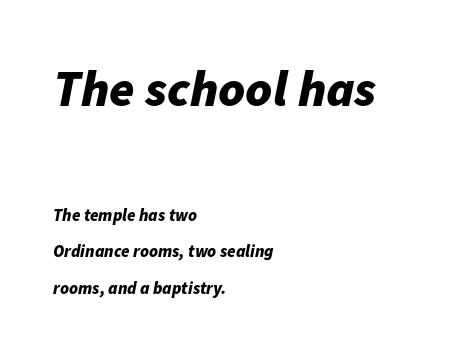
The letters advance in unequal steps, a hallmark of proportional type. Regarding leading, the lines here are spaced well apart. The font's italic variant was chosen for this text. Line beginnings align vertically; line endings do not.
